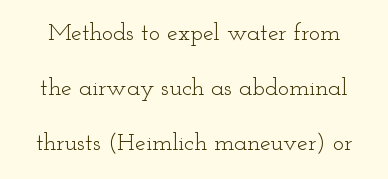
Letters have the restrained weight of plain body copy at most. Posture: straight, roman, zero tilt. In terms of leading, this rendering errs on the spacious side. The passage shown is not underscored anywhere. The line texture is even and compact thanks to regular tracking.
